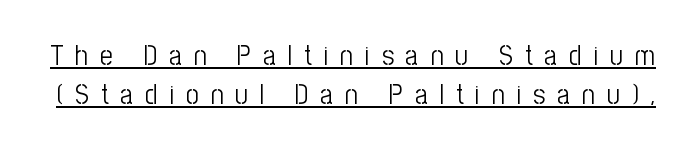
The image shows 28 px light, condensed sans-serif type, upright; set normal line spacing (1.38x), unusually wide letter spacing (+0.43 em), underlined; low stroke contrast and a medium x-height.
